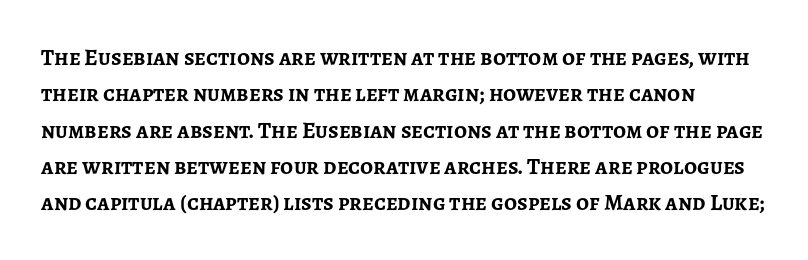
{"italic": "no", "bold": "yes", "underline": "no", "line_spacing": "normal", "line_spacing_ratio": 1.58, "letter_spacing": "normal", "letter_spacing_em": 0.0, "glyph_px": 23}
